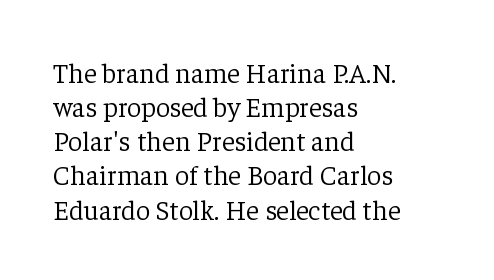
Underlining? Definitely not there. Character widths vary here, with narrow letters taking less room than wide ones. The font's upright variant was chosen for this text. Every row of glyphs begins at an identical x-position on the left.
